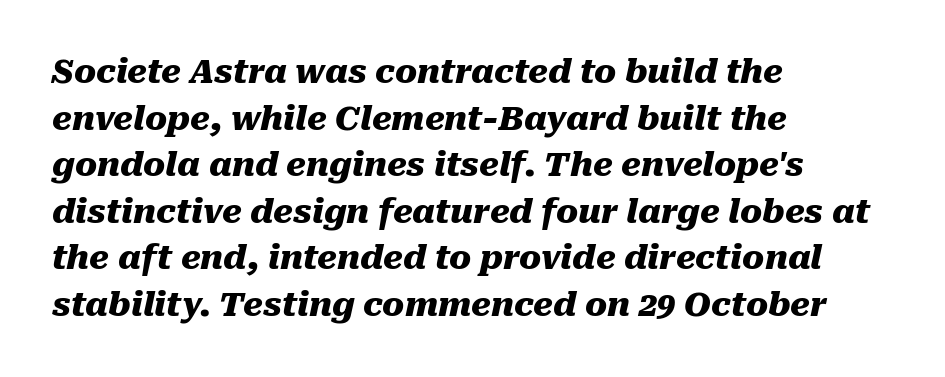
Q: Is the text bold? A: Yes.
Q: Is the text italic (slanted)? A: Yes, it leans right by about 10 degrees.
Q: Is the text underlined? A: No.
Q: How is the paragraph aligned? A: Left-aligned.
Q: Is the spacing between letters normal or unusually wide? A: Normal.
Q: Is the spacing between lines tight, normal or loose? A: Normal.
Q: Width (condensed, normal, or wide)? A: Normal.
Q: Stroke contrast? A: Medium.
Q: x-height? A: Medium.
Q: Monospaced? A: No.
